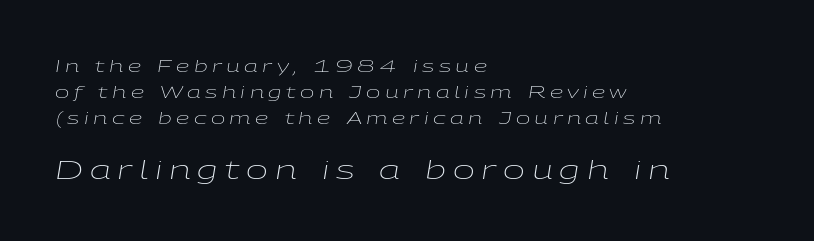
The image shows 26 px text type, italic (leaning right); set left-aligned, normal line spacing (1.52x), unusually wide letter spacing (+0.26 em), not underlined; the second (bottom) block is 1.53x larger.
